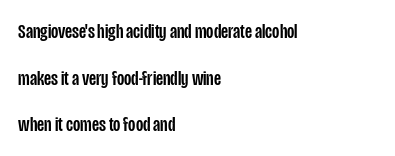
The image shows 21 px text type, upright; set left-aligned, loose line spacing (2.22x), normal letter spacing, not underlined.
